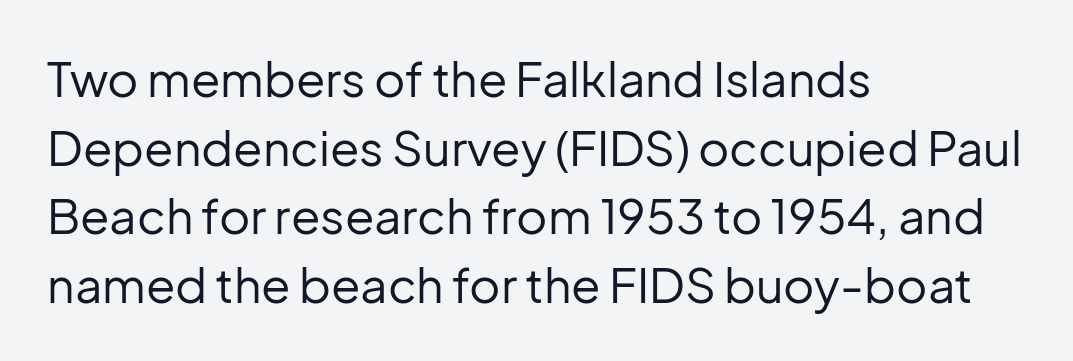
{"serif": "no", "italic": "no", "bold": "no", "weight": "regular", "width": "normal", "stroke_contrast": "low", "x_height": "medium", "monospaced": "no", "underline": "no", "align": "left", "line_spacing": "normal", "line_spacing_ratio": 1.43, "letter_spacing": "normal", "letter_spacing_em": 0.0, "glyph_px": 48}
